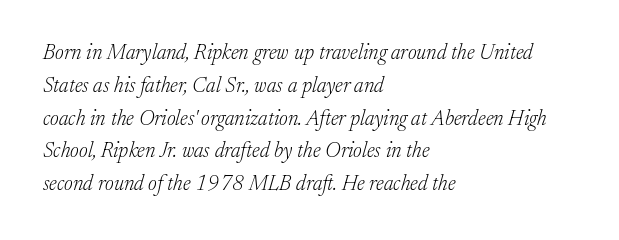
Q: Is the text bold? A: No.
Q: Is the text italic (slanted)? A: Yes, it leans right by about 17 degrees.
Q: Is the text underlined? A: No.
Q: How is the paragraph aligned? A: Left-aligned.
Q: Is the spacing between letters normal or unusually wide? A: Normal.
Q: Is the spacing between lines tight, normal or loose? A: Normal.
